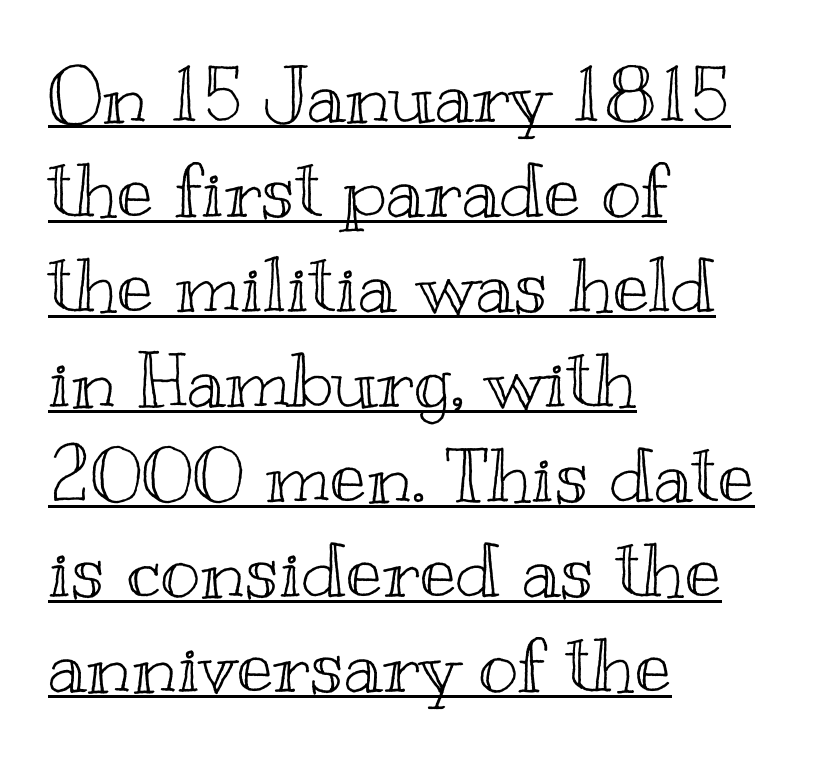
Students, observe: this is what conventionally led text looks like. Visually the block forms a straight wall on the left and a jagged coastline on the right. Glance below the letters and you will spot a drawn line. Unlike italic type, these characters show no tilt at all.
